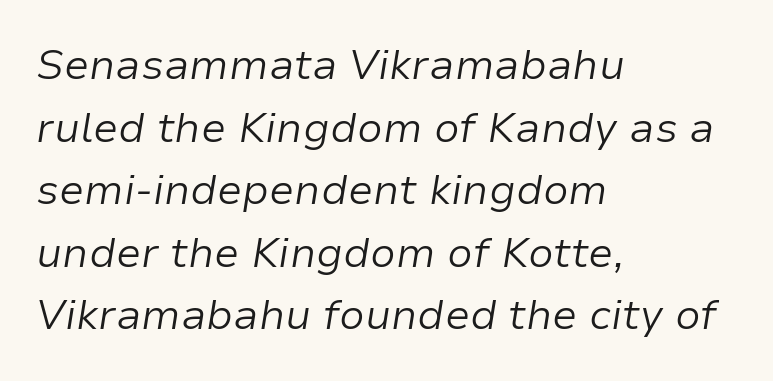
{"italic": "yes", "lean": "right", "slant_degrees": 9, "bold": "no", "weight": "light", "width": "normal", "stroke_contrast": "low", "x_height": "medium", "monospaced": "no", "underline": "no", "align": "left", "line_spacing": "normal", "line_spacing_ratio": 1.49, "letter_spacing": "normal", "letter_spacing_em": 0.0, "glyph_px": 42}
